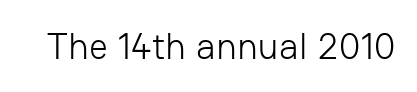
The image shows 37 px light sans-serif type, upright; set normal letter spacing, not underlined; low stroke contrast and a medium x-height.
